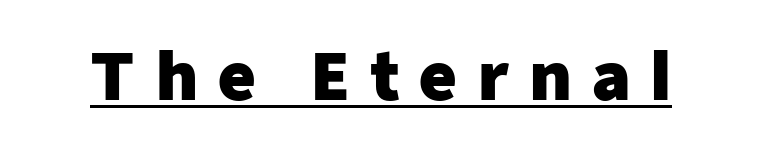
Q: Is the text bold? A: Yes.
Q: Is the text italic (slanted)? A: No, it is upright.
Q: Is the typeface a serif or a sans-serif typeface? A: Sans-serif.
Q: Is the text underlined? A: Yes.
Q: Is the spacing between letters normal or unusually wide? A: Unusually wide.
Q: Width (condensed, normal, or wide)? A: Normal.
Q: Stroke contrast? A: Low.
Q: x-height? A: Medium.
Q: Monospaced? A: No.
